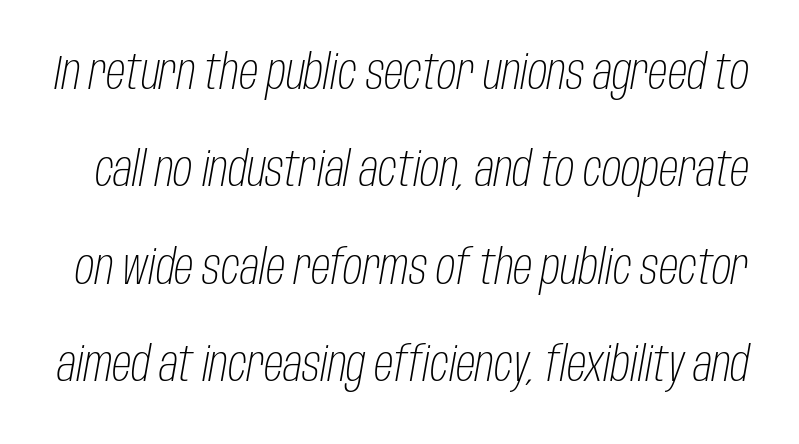
Q: Is the text bold? A: No.
Q: Is the text italic (slanted)? A: Yes, it leans right by about 10 degrees.
Q: Is the text underlined? A: No.
Q: Is the spacing between letters normal or unusually wide? A: Normal.
Q: Is the spacing between lines tight, normal or loose? A: Loose.
Q: Width (condensed, normal, or wide)? A: Condensed.
Q: Stroke contrast? A: Low.
Q: x-height? A: Large.
Q: Monospaced? A: No.
